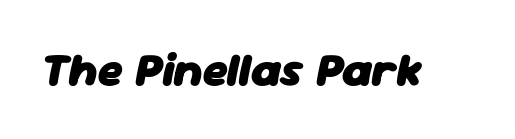
Q: Is the text bold? A: Yes.
Q: Is the text italic (slanted)? A: Yes, it leans right by about 11 degrees.
Q: Is the text underlined? A: No.
Q: Is the spacing between letters normal or unusually wide? A: Normal.
Q: Width (condensed, normal, or wide)? A: Normal.
Q: Stroke contrast? A: Low.
Q: x-height? A: Medium.
Q: Monospaced? A: No.
